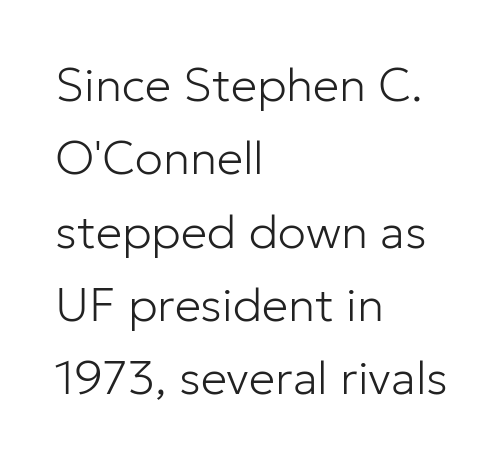
Weight: in the light-to-regular range. Leading matches the norm, producing a regular column. This rendering employs a face without finishing strokes, i.e., a sans-serif. Here the glyphs are tracked normally, forming tight word shapes. Beneath every word, the page is bare.
